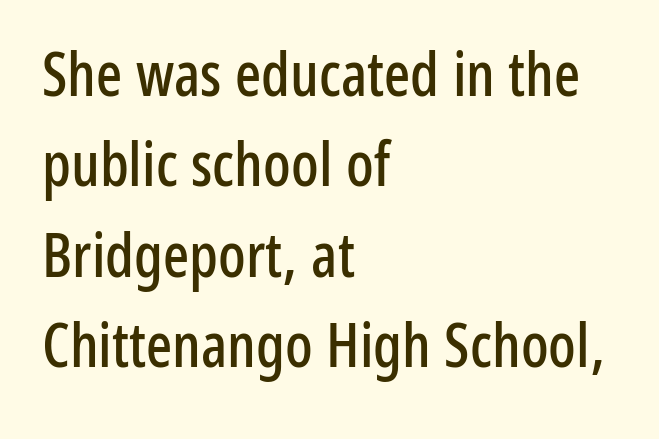
The image shows 61 px condensed sans-serif type, upright; set left-aligned, normal line spacing (1.48x), normal letter spacing, not underlined; low stroke contrast and a medium x-height.
